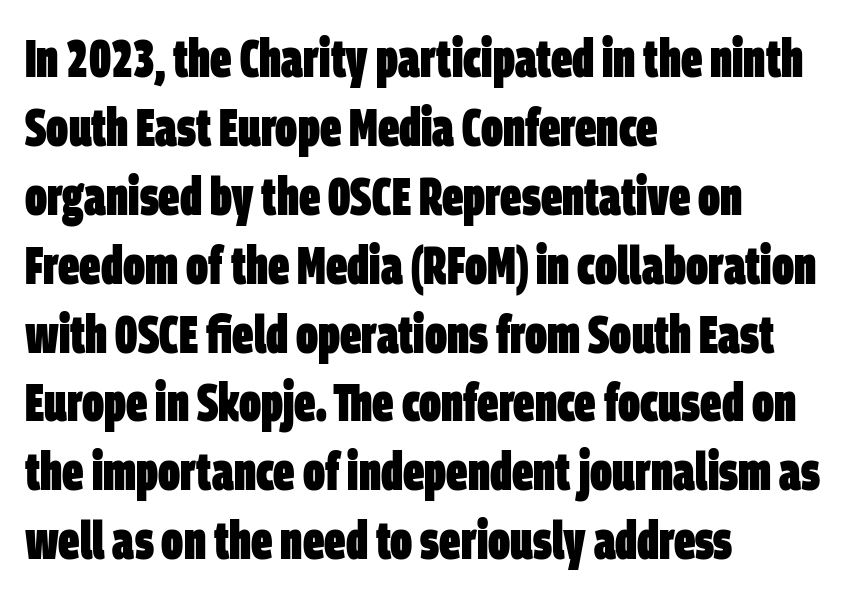
Q: Is the text bold? A: Yes.
Q: Is the typeface a serif or a sans-serif typeface? A: Sans-serif.
Q: Is the text underlined? A: No.
Q: How is the paragraph aligned? A: Left-aligned.
Q: Is the spacing between letters normal or unusually wide? A: Normal.
Q: Is the spacing between lines tight, normal or loose? A: Normal.
Q: Width (condensed, normal, or wide)? A: Condensed.
Q: Stroke contrast? A: Low.
Q: x-height? A: Large.
Q: Monospaced? A: No.
